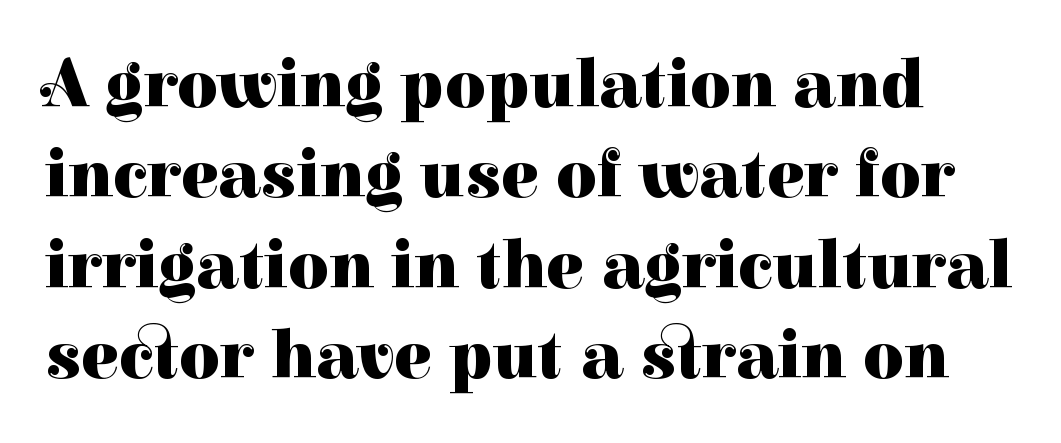
Note the varied advance widths — an 'i' is clearly narrower than an 'm'. In terms of weight, the rendering is a true, heavy bold. Default kerning and tracking; the words read as compact shapes. These lines were composed using upright roman letters. Decoration check: the copy has no underline.
